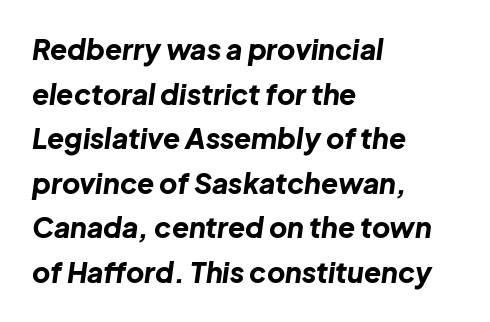
{"italic": "yes", "lean": "right", "slant_degrees": 8, "bold": "yes", "weight": "bold", "width": "normal", "stroke_contrast": "low", "x_height": "medium", "monospaced": "no", "underline": "no", "align": "left", "line_spacing": "normal", "line_spacing_ratio": 1.59, "letter_spacing": "normal", "letter_spacing_em": 0.0, "glyph_px": 28}
